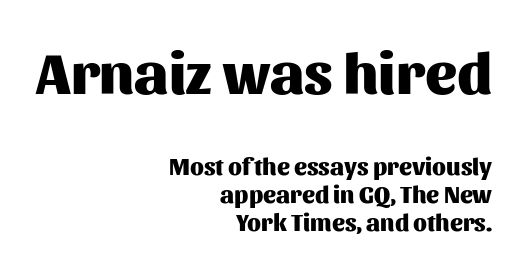
{"serif": "no", "italic": "no", "bold": "yes", "weight": "heavy", "width": "normal", "stroke_contrast": "medium", "x_height": "medium", "monospaced": "no", "underline": "no", "align": "right", "line_spacing_ratio": 1.18, "letter_spacing": "normal", "letter_spacing_em": 0.0, "larger_block": "first", "size_ratio": 2.46, "glyph_px": 59}
